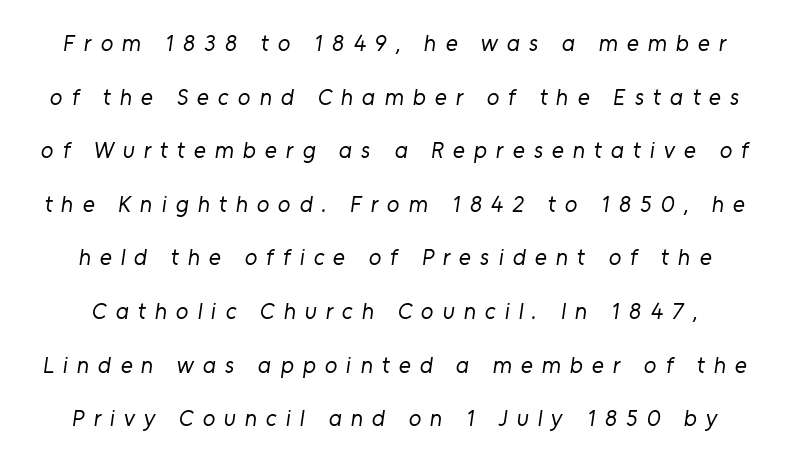
The image shows 23 px text type; set loose line spacing (2.33x), unusually wide letter spacing (+0.39 em), not underlined.
